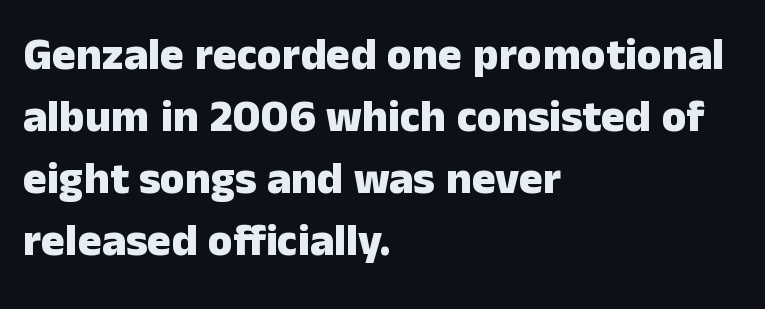
A typesetter would call this leading conventional body-copy spacing. Clear beneath every line of the passage. Is the type bold? Yes — the strokes are clearly thick and heavy. This sample uses a sans-serif face. The letters sit at their default tracking, neither squeezed nor spread.
